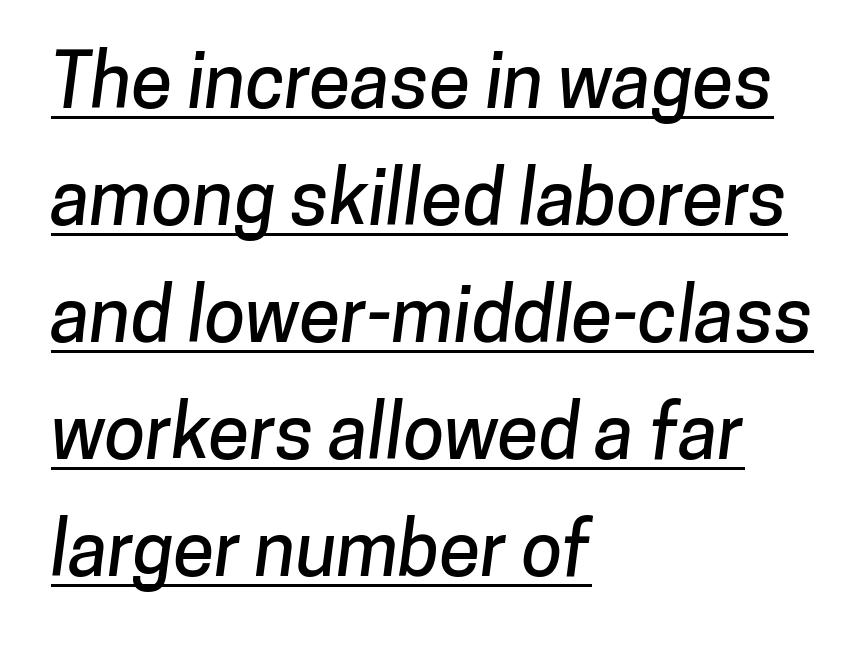
Compared with typical paragraphs, the rows here are spaced about the same. The lettering is marked with a stroke running underneath it. Do the characters align in a grid? No, the font is proportional. Short and long lines alike share a common starting point at left. Words appear dense and cohesive because spacing is normal. Typographically, this falls in the sans-serif category.
